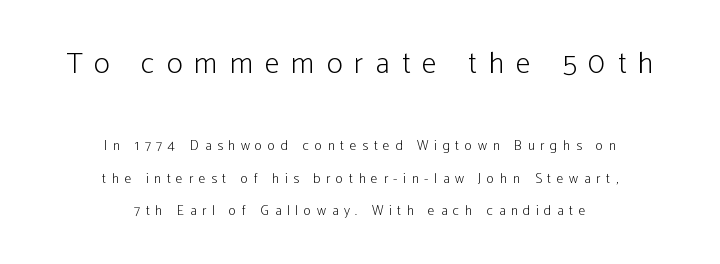
The image shows 30 px light, condensed sans-serif type, upright; set centered, loose line spacing (2.33x), unusually wide letter spacing (+0.4 em), not underlined; the first (top) block is 2.14x larger; low stroke contrast and a medium x-height.
